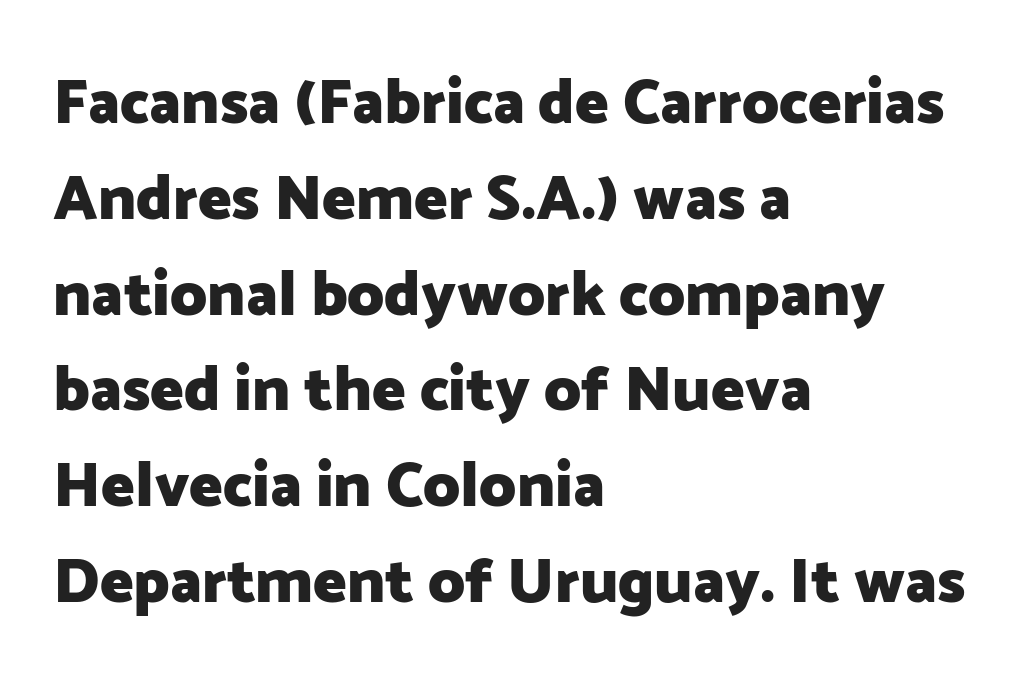
{"serif": "no", "italic": "no", "bold": "yes", "weight": "heavy", "width": "normal", "stroke_contrast": "low", "x_height": "medium", "monospaced": "no", "underline": "no", "align": "left", "line_spacing": "normal", "line_spacing_ratio": 1.52, "letter_spacing": "normal", "letter_spacing_em": 0.0, "glyph_px": 63}
